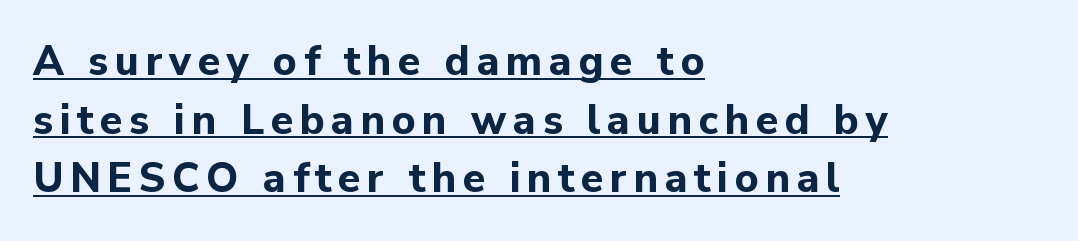
The image shows 41 px bold sans-serif type, upright; set left-aligned, normal line spacing (1.43x), underlined; low stroke contrast and a medium x-height.
